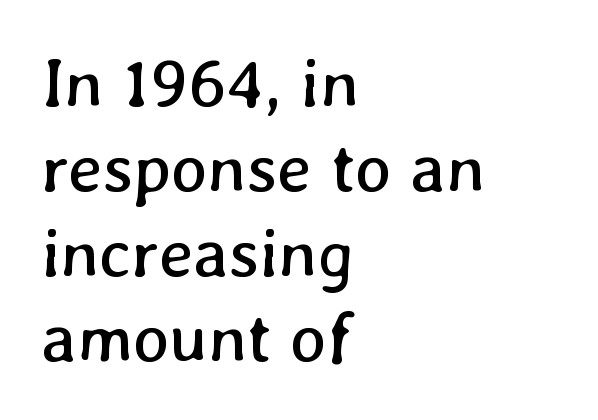
Bold? No — there's no thickening of the strokes. Note the varied advance widths — an 'i' is clearly narrower than an 'm'. Students, note that the glyphs here touch the page at normal intervals. Lines of text with bare space underneath.
